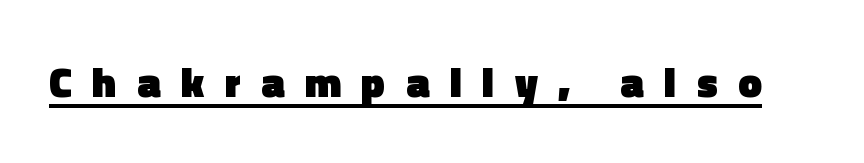
Letterform terminals end flat and unadorned throughout the passage. This sample has the flowing, uneven cadence of proportional lettering. Ascenders rise straight up at ninety degrees. Caption: expanded tracking, letters set apart. Stroke thickness is high; the sample reads as a true bold.
